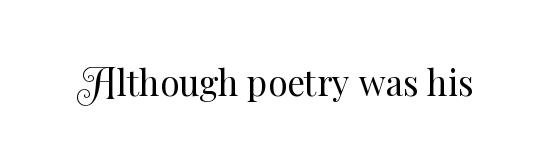
Q: Is the text bold? A: No.
Q: Is the text italic (slanted)? A: No, it is upright.
Q: Is the text underlined? A: No.
Q: Is the spacing between letters normal or unusually wide? A: Normal.
Q: Width (condensed, normal, or wide)? A: Normal.
Q: Stroke contrast? A: Medium.
Q: x-height? A: Small.
Q: Monospaced? A: No.
